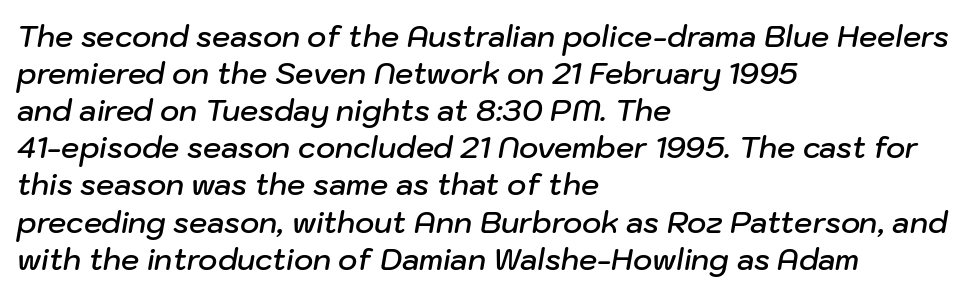
{"italic": "yes", "lean": "right", "slant_degrees": 10, "bold": "semi", "weight": "semibold", "width": "normal", "stroke_contrast": "low", "x_height": "medium", "monospaced": "no", "underline": "no", "align": "left", "line_spacing": "normal", "line_spacing_ratio": 1.28, "letter_spacing": "normal", "letter_spacing_em": 0.0, "glyph_px": 29}
